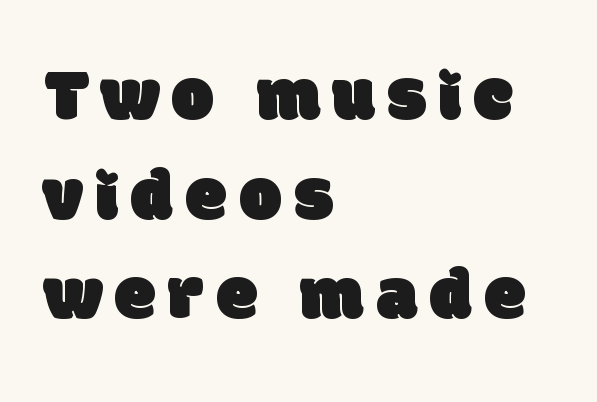
Honestly, the row spacing looks completely unremarkable. Does the type have serifs? No, each stem ends abruptly. Leftover space on each line is placed entirely after the last word. A typesetter would call this proportional, since set widths differ per character. Glance below the letters and you will spot only blank space.
